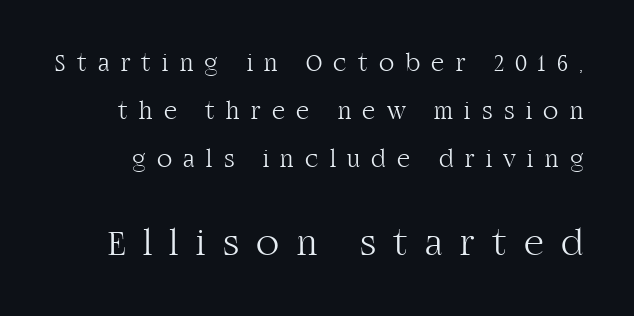
Q: Is the text bold? A: No.
Q: Is the text italic (slanted)? A: No, it is upright.
Q: Is the typeface a serif or a sans-serif typeface? A: Serif.
Q: Is the text underlined? A: No.
Q: Is the spacing between letters normal or unusually wide? A: Unusually wide.
Q: Is the spacing between lines tight, normal or loose? A: Loose.
Q: Which block of text is set in a larger size, the first (top) or the second (bottom)? A: The second (bottom) one.
Q: Width (condensed, normal, or wide)? A: Normal.
Q: Stroke contrast? A: High.
Q: x-height? A: Large.
Q: Monospaced? A: No.
